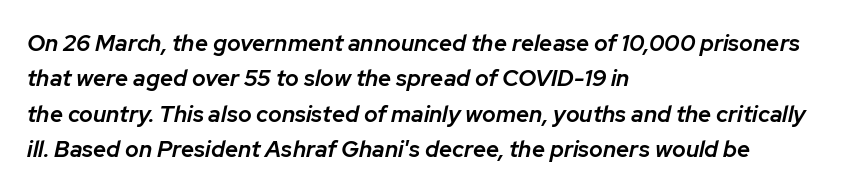
The image shows 23 px text type, italic (leaning right); set left-aligned, normal line spacing (1.54x), normal letter spacing, not underlined.
